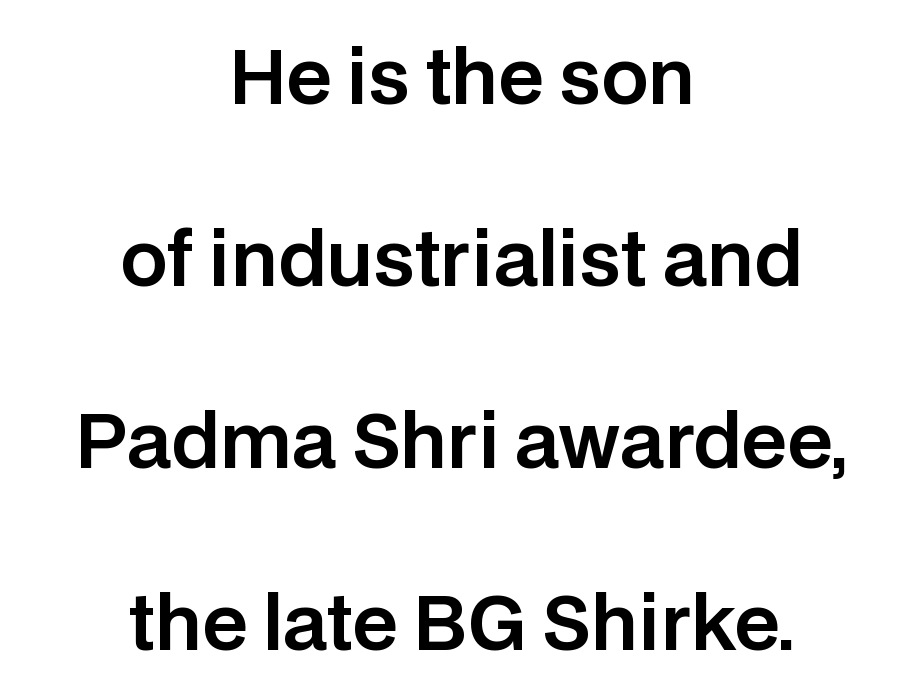
{"serif": "no", "italic": "no", "width": "normal", "stroke_contrast": "low", "x_height": "large", "monospaced": "no", "underline": "no", "align": "center", "line_spacing": "loose", "line_spacing_ratio": 2.46, "letter_spacing": "normal", "letter_spacing_em": 0.0, "glyph_px": 74}
